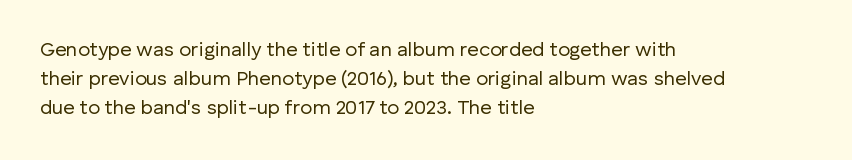
{"italic": "no", "bold": "no", "underline": "no", "align": "left", "line_spacing": "normal", "line_spacing_ratio": 1.46, "letter_spacing": "normal", "letter_spacing_em": 0.0, "glyph_px": 20}
